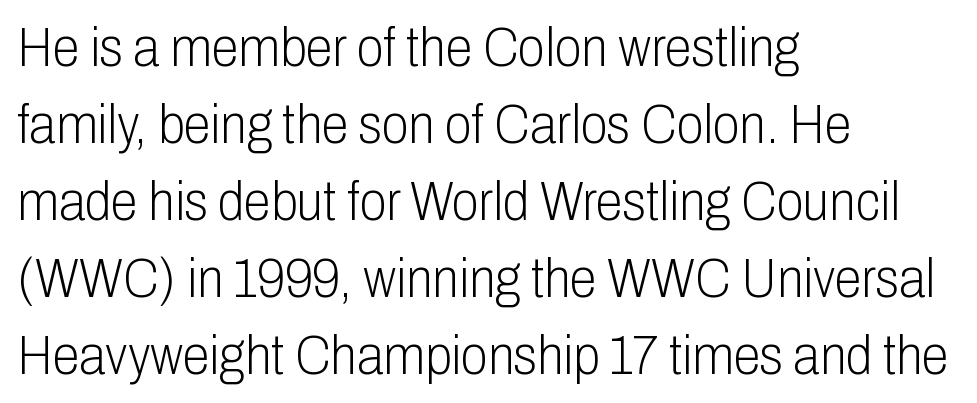
{"serif": "no", "italic": "no", "bold": "no", "weight": "light", "width": "condensed", "stroke_contrast": "low", "x_height": "medium", "monospaced": "no", "underline": "no", "align": "left", "line_spacing": "normal", "line_spacing_ratio": 1.4, "letter_spacing": "normal", "letter_spacing_em": 0.0, "glyph_px": 55}
